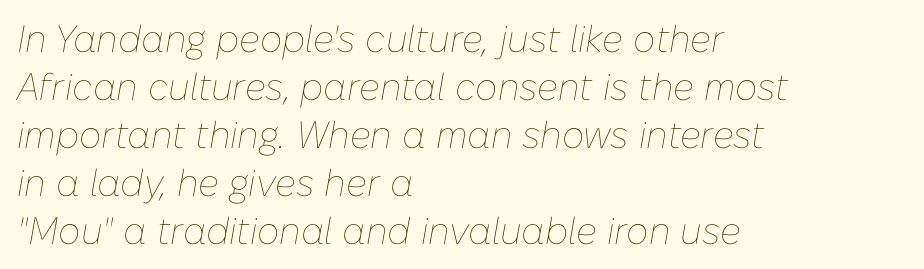
The image shows 38 px thin type, italic (leaning right); set left-aligned, normal line spacing (1.26x), normal letter spacing, not underlined; low stroke contrast and a medium x-height.
